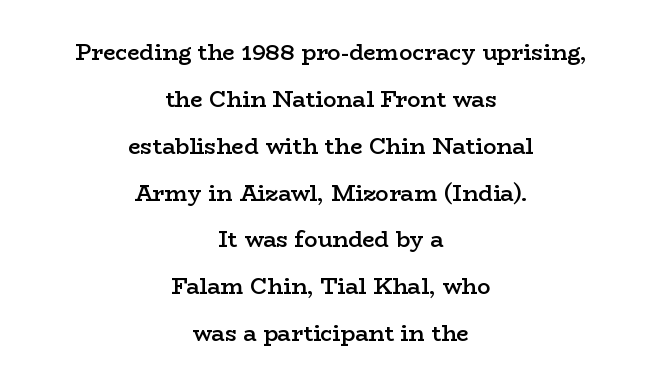
{"italic": "no", "bold": "semi", "underline": "no", "align": "center", "line_spacing": "loose", "line_spacing_ratio": 2.13, "letter_spacing": "normal", "letter_spacing_em": 0.0, "glyph_px": 22}
